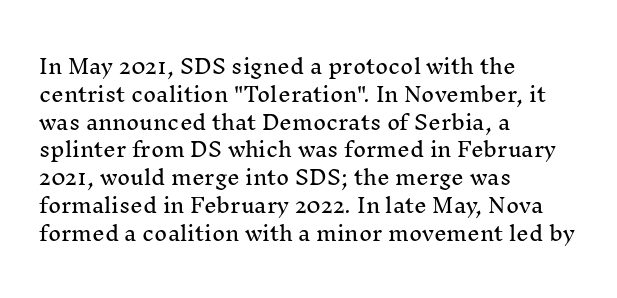
{"italic": "no", "underline": "no", "align": "left", "line_spacing": "normal", "line_spacing_ratio": 1.39, "letter_spacing": "normal", "letter_spacing_em": 0.0, "glyph_px": 20}
